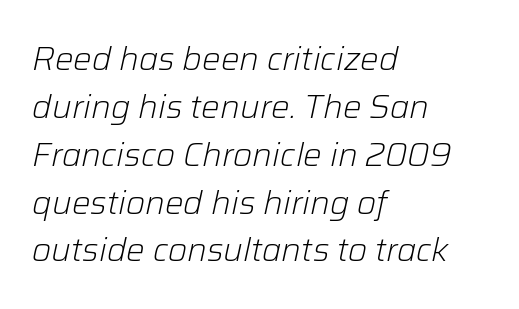
{"italic": "yes", "lean": "right", "slant_degrees": 12, "bold": "no", "weight": "light", "width": "normal", "stroke_contrast": "low", "x_height": "medium", "monospaced": "no", "underline": "no", "align": "left", "line_spacing": "normal", "line_spacing_ratio": 1.45, "letter_spacing": "normal", "letter_spacing_em": 0.0, "glyph_px": 33}
